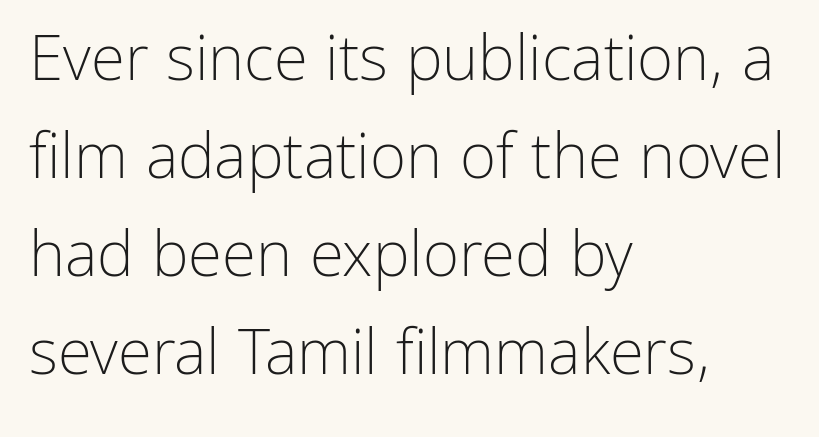
{"serif": "no", "italic": "no", "bold": "no", "weight": "light", "width": "normal", "stroke_contrast": "low", "x_height": "medium", "monospaced": "no", "underline": "no", "align": "left", "line_spacing": "normal", "line_spacing_ratio": 1.58, "letter_spacing": "normal", "letter_spacing_em": 0.0, "glyph_px": 62}
